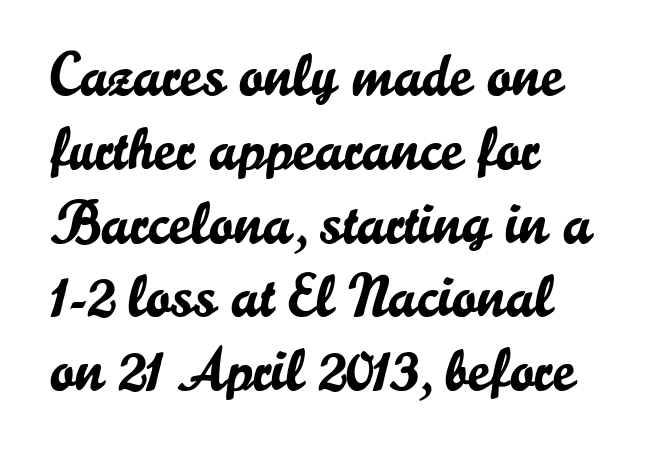
Q: Is the text italic (slanted)? A: Yes.
Q: Is the typeface a serif or a sans-serif typeface? A: Sans-serif.
Q: Is the text underlined? A: No.
Q: How is the paragraph aligned? A: Left-aligned.
Q: Is the spacing between letters normal or unusually wide? A: Normal.
Q: Width (condensed, normal, or wide)? A: Normal.
Q: Stroke contrast? A: Low.
Q: x-height? A: Small.
Q: Monospaced? A: No.
